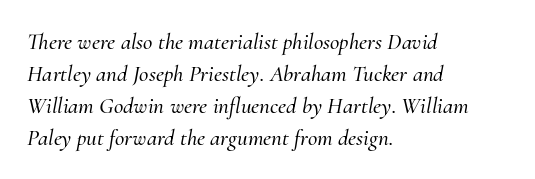
Italic? Definitely — the glyphs are oblique. Is the block centered? No — it sits flush against the left margin. Leading matches the norm, producing a regular column. Check under the words: just untouched page.
